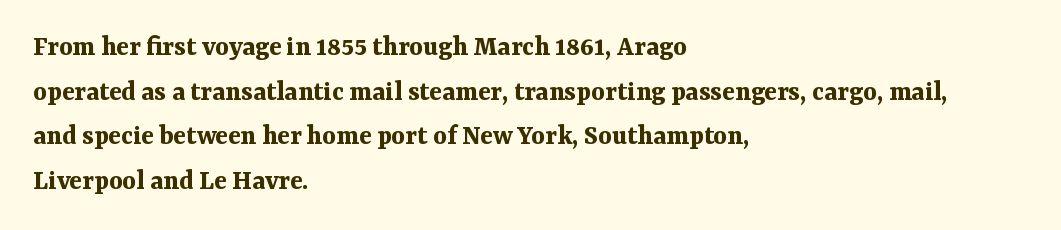
The image shows 29 px bold serif type, upright; set left-aligned, normal line spacing (1.54x), normal letter spacing, not underlined; medium stroke contrast and a medium x-height.
